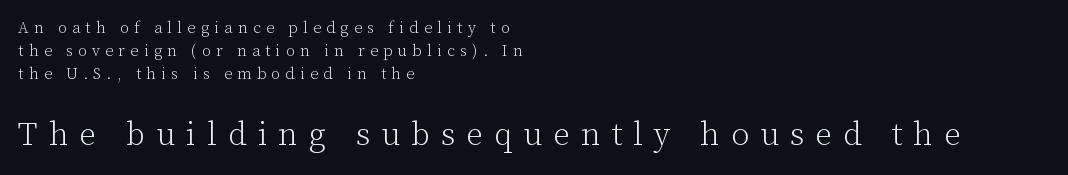
The image shows 33 px light serif type, upright; set left-aligned, normal line spacing (1.45x), unusually wide letter spacing (+0.33 em), not underlined; the second (bottom) block is 2.06x larger; low stroke contrast and a medium x-height.
